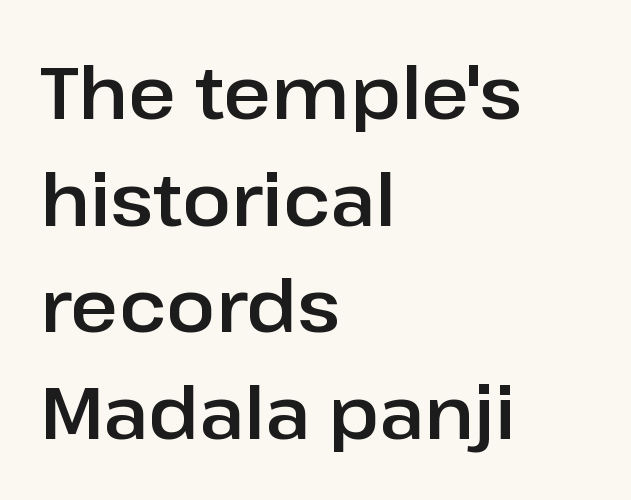
Q: Is the text italic (slanted)? A: No, it is upright.
Q: Is the typeface a serif or a sans-serif typeface? A: Sans-serif.
Q: Is the text underlined? A: No.
Q: How is the paragraph aligned? A: Left-aligned.
Q: Is the spacing between letters normal or unusually wide? A: Normal.
Q: Is the spacing between lines tight, normal or loose? A: Normal.
Q: Width (condensed, normal, or wide)? A: Normal.
Q: Stroke contrast? A: Low.
Q: x-height? A: Medium.
Q: Monospaced? A: No.
